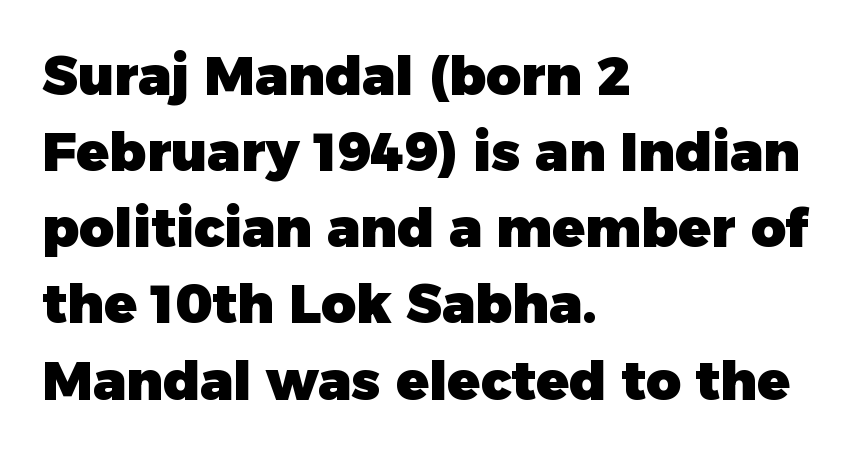
The image shows 54 px heavy sans-serif type, upright; set left-aligned, normal line spacing (1.41x), normal letter spacing, not underlined; low stroke contrast and a medium x-height.
